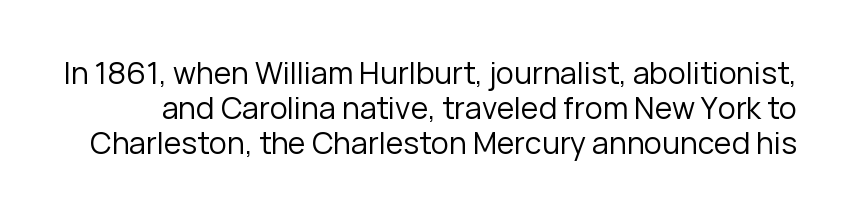
The image shows 30 px regular-weight sans-serif type, upright; set line spacing 1.16x, normal letter spacing, not underlined; low stroke contrast and a medium x-height.
